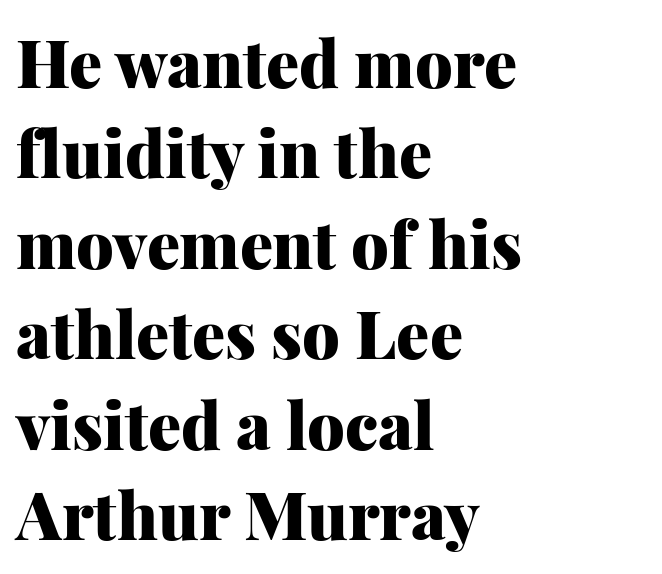
Q: Is the text bold? A: Yes.
Q: Is the text italic (slanted)? A: No, it is upright.
Q: Is the typeface a serif or a sans-serif typeface? A: Serif.
Q: Is the text underlined? A: No.
Q: How is the paragraph aligned? A: Left-aligned.
Q: Is the spacing between letters normal or unusually wide? A: Normal.
Q: Is the spacing between lines tight, normal or loose? A: Normal.
Q: Width (condensed, normal, or wide)? A: Normal.
Q: Stroke contrast? A: Medium.
Q: x-height? A: Medium.
Q: Monospaced? A: No.
